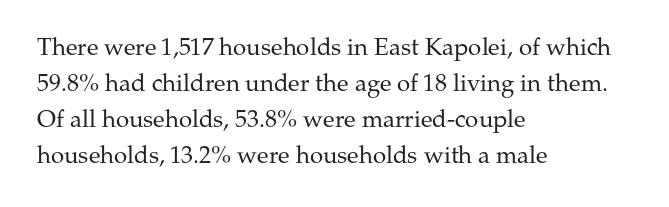
There is no visible air inserted between adjacent glyphs. The rendering anchors every line to the left-hand side. Counters stay open thanks to moderate or lighter strokes. Is there much room between lines? A standard amount, neither cramped nor airy. Type without underlining.
